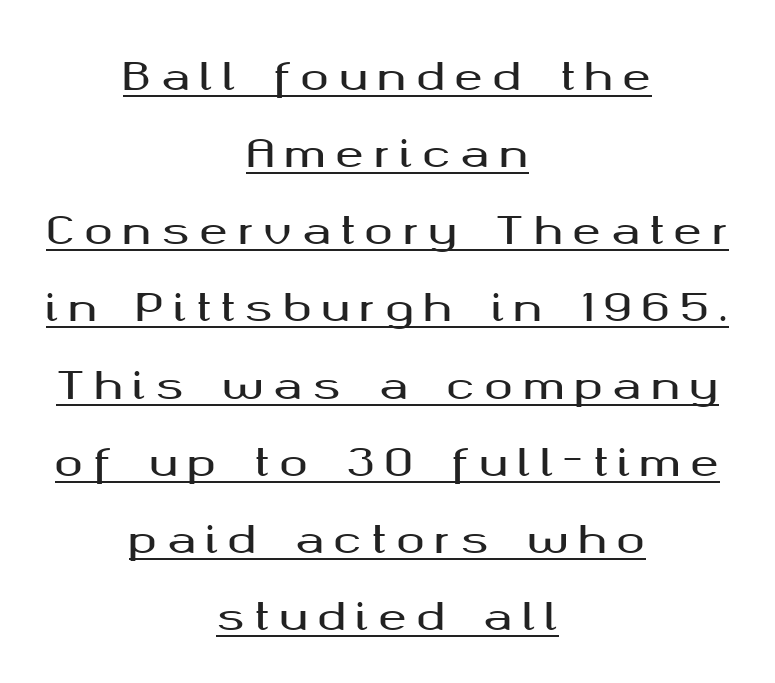
Like a heading marked for emphasis, these lines bear an underscore. Neither beginnings nor endings align; midpoints do. The font's upright variant was chosen for this text. The glyphs in this specimen are sans serif.
